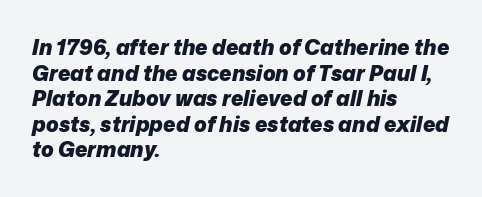
Q: Is the text bold? A: Yes.
Q: Is the text italic (slanted)? A: Yes, it leans right by about 12 degrees.
Q: Is the text underlined? A: No.
Q: How is the paragraph aligned? A: Left-aligned.
Q: Is the spacing between letters normal or unusually wide? A: Normal.
